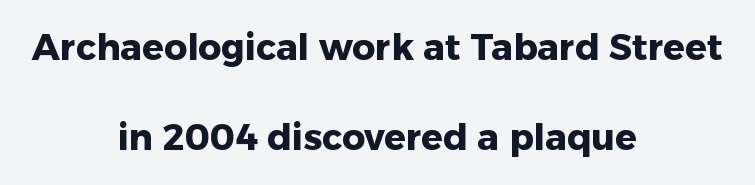
Baseline-to-baseline distance is far greater than the letter height. A clean baseline with only descenders dipping below it. Do the characters align in a grid? No, the font is proportional. On the weight axis this lands at bold, roughly 700. No feet cap the strokes, marking this as sans-serif type. The type sits square on the baseline with zero lean.
